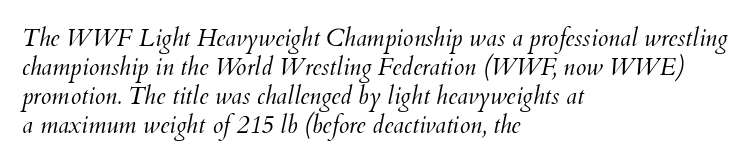
{"italic": "yes", "lean": "right", "slant_degrees": 12, "bold": "no", "underline": "no", "align": "left", "line_spacing_ratio": 1.21, "letter_spacing": "normal", "letter_spacing_em": 0.0, "glyph_px": 24}
